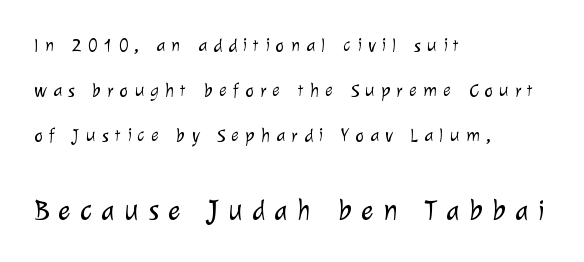
{"serif": "no", "bold": "no", "weight": "light", "width": "normal", "stroke_contrast": "low", "x_height": "medium", "monospaced": "no", "underline": "no", "align": "left", "line_spacing": "loose", "line_spacing_ratio": 2.38, "letter_spacing": "wide", "letter_spacing_em": 0.32, "larger_block": "second", "size_ratio": 1.53, "glyph_px": 29}
